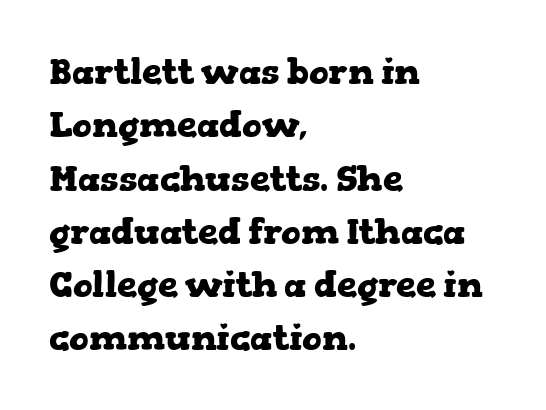
Rule under the text: the space is simply empty. Compared with a centered layout, this one pins lines to the left instead. I'd call this a serif setting — the letters wear small feet. Is this a fixed-width face? No — the glyphs have proportional, varying widths.
